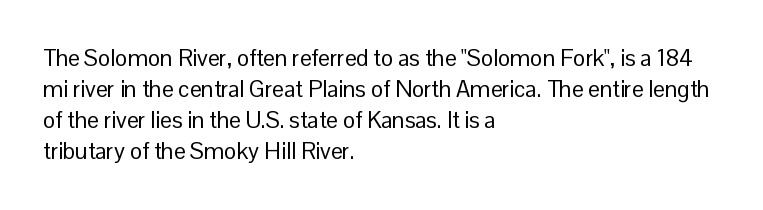
Q: Is the text bold? A: No.
Q: Is the text italic (slanted)? A: No, it is upright.
Q: Is the text underlined? A: No.
Q: How is the paragraph aligned? A: Left-aligned.
Q: Is the spacing between letters normal or unusually wide? A: Normal.
Q: Is the spacing between lines tight, normal or loose? A: Normal.
